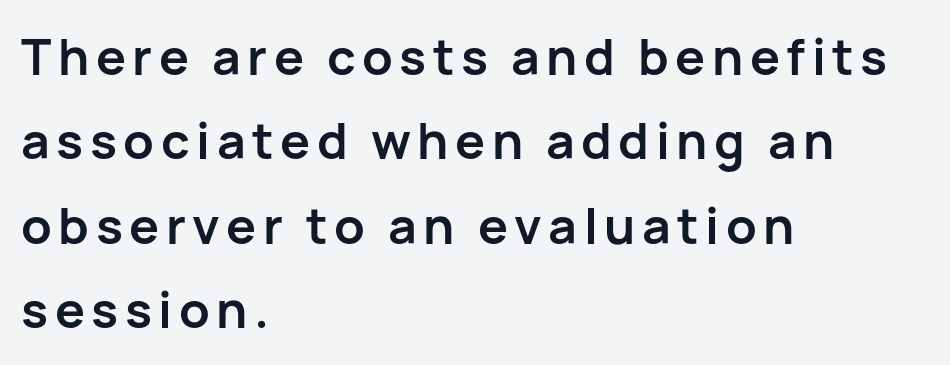
{"serif": "no", "italic": "no", "bold": "yes", "weight": "semibold", "width": "normal", "stroke_contrast": "low", "x_height": "medium", "monospaced": "no", "underline": "no", "align": "left", "line_spacing": "normal", "line_spacing_ratio": 1.69, "glyph_px": 50}
